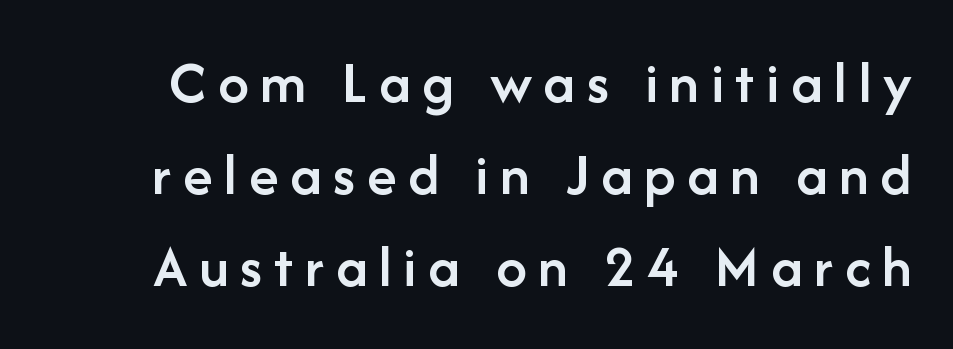
The image shows 61 px semibold sans-serif type, upright; set normal line spacing (1.51x), not underlined; low stroke contrast and a medium x-height.
